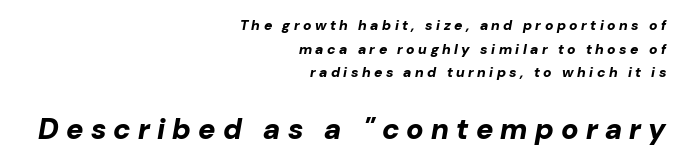
No word sits above an underline. Is there much room between lines? A standard amount, neither cramped nor airy. You'd pick this weight for a headline — it's a proper bold. The rendering enlarges the type as you move from the upper chunk to the lower.
